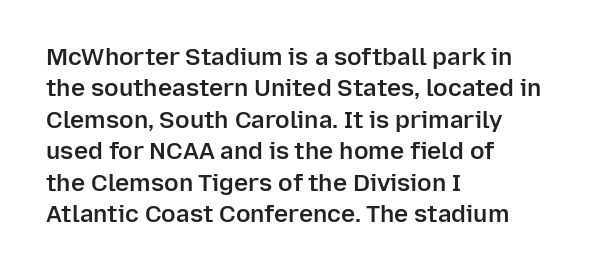
Q: Is the text bold? A: Semi-bold.
Q: Is the text italic (slanted)? A: No, it is upright.
Q: Is the text underlined? A: No.
Q: How is the paragraph aligned? A: Left-aligned.
Q: Is the spacing between letters normal or unusually wide? A: Normal.
Q: Is the spacing between lines tight, normal or loose? A: Normal.
